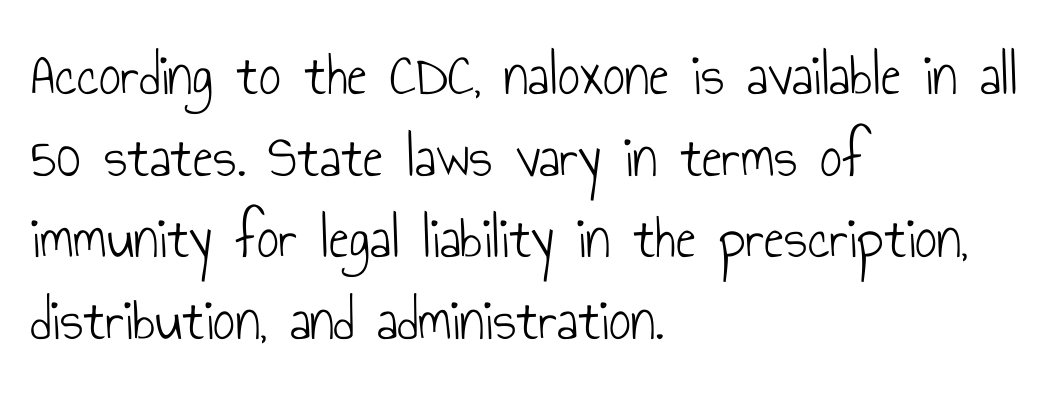
The image shows 61 px light, condensed sans-serif type, upright; set left-aligned, normal line spacing (1.34x), normal letter spacing, not underlined; low stroke contrast and a small x-height.
